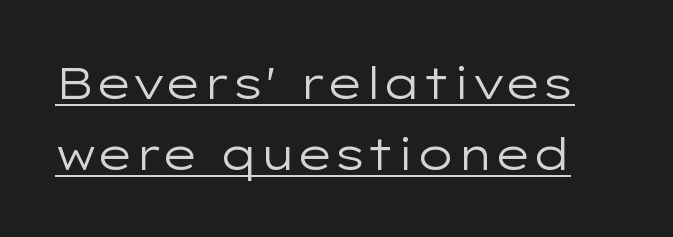
{"serif": "no", "italic": "no", "bold": "no", "weight": "regular", "width": "wide", "stroke_contrast": "low", "x_height": "medium", "monospaced": "no", "underline": "yes", "line_spacing": "normal", "line_spacing_ratio": 1.62, "letter_spacing": "normal", "letter_spacing_em": 0.0, "glyph_px": 44}
